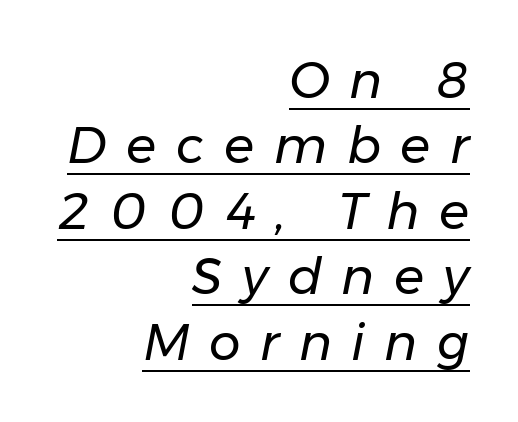
The image shows 50 px regular-weight type, italic (leaning right); set right-aligned, normal line spacing (1.31x), unusually wide letter spacing (+0.39 em), underlined; low stroke contrast and a medium x-height.
